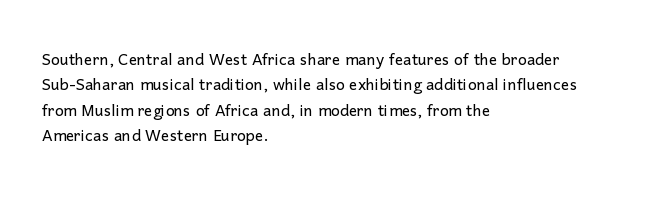
{"italic": "no", "bold": "no", "underline": "no", "align": "left", "line_spacing_ratio": 1.21, "letter_spacing": "normal", "letter_spacing_em": 0.0, "glyph_px": 21}
